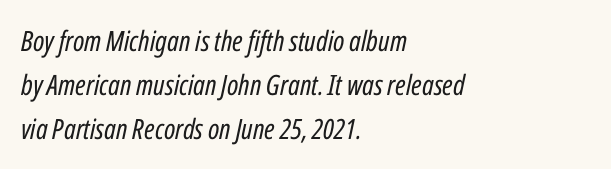
{"italic": "yes", "lean": "right", "slant_degrees": 12, "bold": "no", "weight": "regular", "width": "condensed", "stroke_contrast": "low", "x_height": "medium", "monospaced": "no", "underline": "no", "align": "left", "line_spacing": "normal", "line_spacing_ratio": 1.57, "letter_spacing": "normal", "letter_spacing_em": 0.0, "glyph_px": 28}
